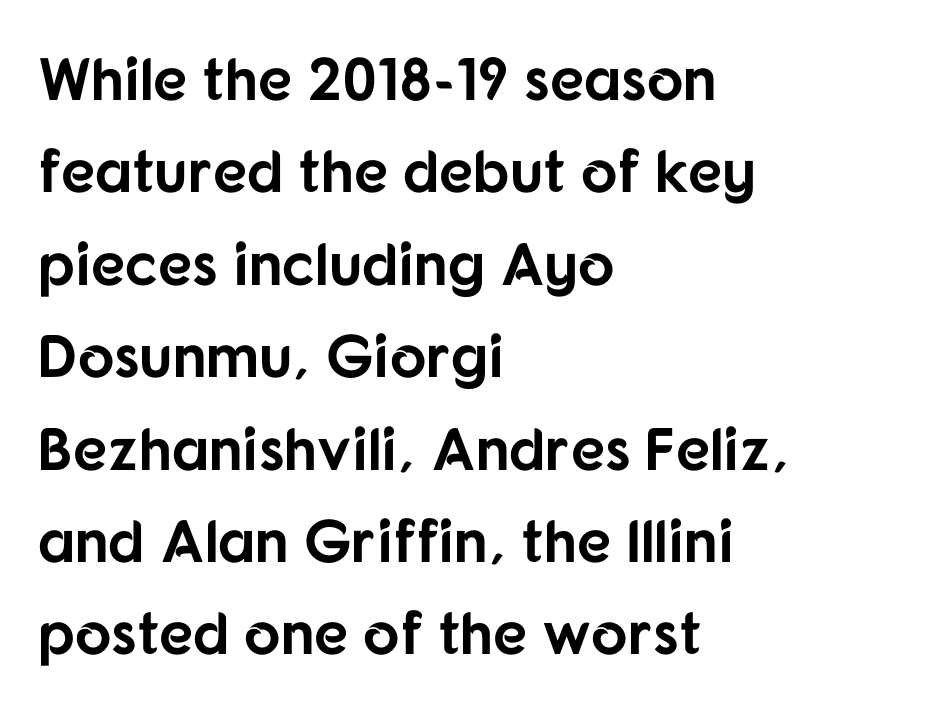
Q: Is the text bold? A: Yes.
Q: Is the text italic (slanted)? A: No, it is upright.
Q: Is the typeface a serif or a sans-serif typeface? A: Sans-serif.
Q: Is the text underlined? A: No.
Q: How is the paragraph aligned? A: Left-aligned.
Q: Is the spacing between letters normal or unusually wide? A: Normal.
Q: Is the spacing between lines tight, normal or loose? A: Normal.
Q: Width (condensed, normal, or wide)? A: Normal.
Q: Stroke contrast? A: Low.
Q: x-height? A: Medium.
Q: Monospaced? A: No.
